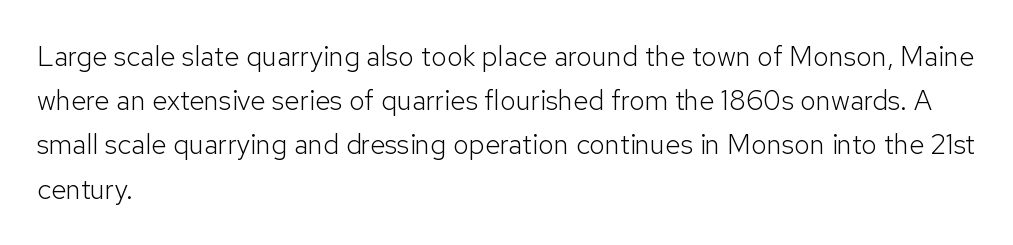
{"serif": "no", "italic": "no", "bold": "no", "weight": "light", "width": "normal", "stroke_contrast": "low", "x_height": "medium", "monospaced": "no", "underline": "no", "align": "left", "line_spacing": "normal", "line_spacing_ratio": 1.58, "letter_spacing": "normal", "letter_spacing_em": 0.0, "glyph_px": 28}
